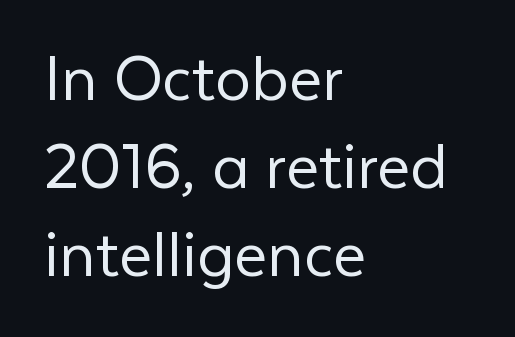
Think of a printed novel: that variable character pitch is what you see here. A quiet, ordinary-to-light weight characterises the typeface. Type style note: lacks serifs. A clean baseline with only descenders dipping below it.
